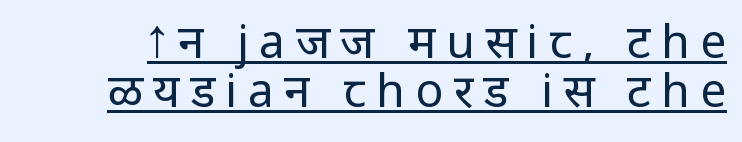
The image shows 46 px regular-weight sans-serif type, upright; set tight line spacing (1.06x), unusually wide letter spacing (+0.23 em), underlined; low stroke contrast and a medium x-height.
